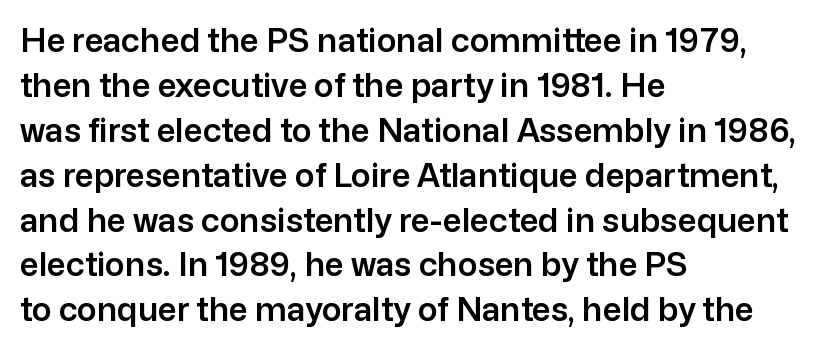
The image shows 33 px sans-serif type, upright; set left-aligned, normal line spacing (1.36x), normal letter spacing, not underlined; low stroke contrast and a medium x-height.
